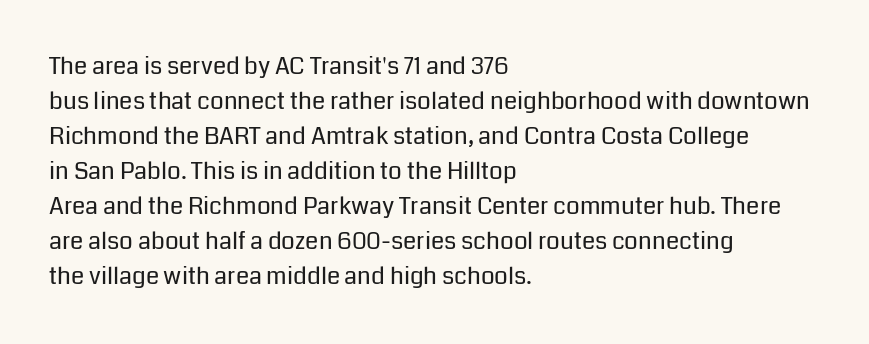
No word sits above an underline. This is the regular roman posture of the typeface. The lines in this sample share a left origin and differ only in where they stop. Successive baselines arrive at the customary interval.
